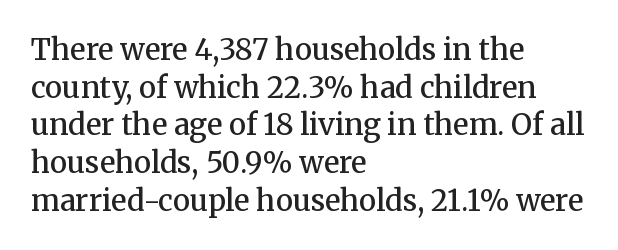
Compared with an ordinary text face, these strokes are moderately heavier — a semibold. Tracking here is standard; glyphs follow each other at the usual distance. Regarding leading, the lines here are spaced in the standard way. Notice how the passage keeps a crisp vertical edge on the left only. Lines of text with bare space underneath. Character widths vary here, with narrow letters taking less room than wide ones.
